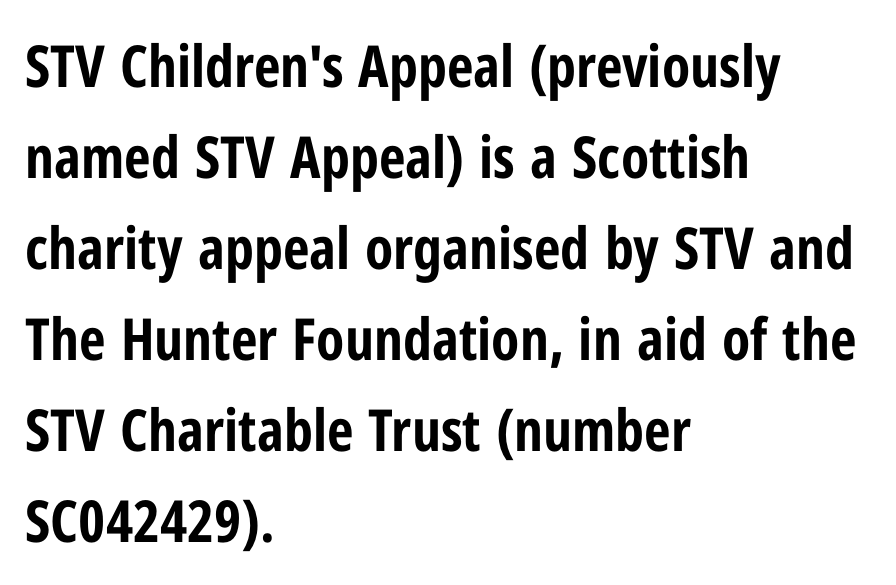
{"serif": "no", "italic": "no", "bold": "yes", "weight": "bold", "width": "condensed", "stroke_contrast": "low", "x_height": "medium", "monospaced": "no", "underline": "no", "align": "left", "line_spacing": "normal", "line_spacing_ratio": 1.57, "letter_spacing": "normal", "letter_spacing_em": 0.0, "glyph_px": 58}
